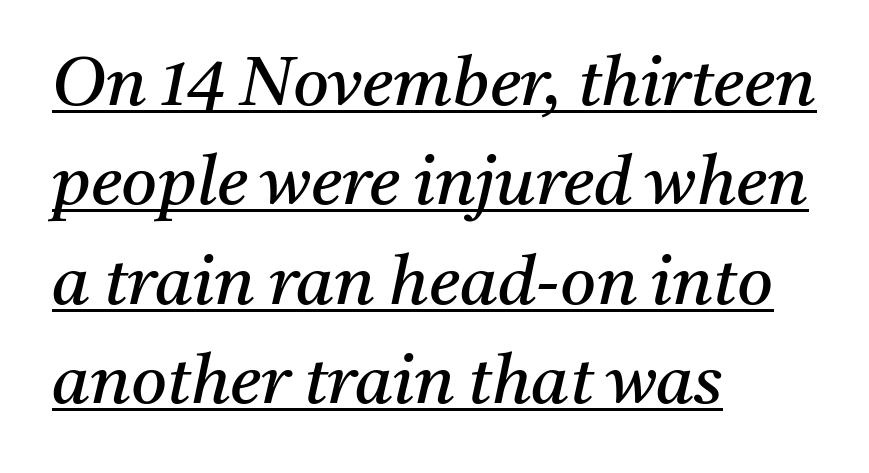
Looks like regular typesetting: each glyph gets only the width it needs. Italic: yes, the glyphs are oblique. The type is set solid horizontally, with unmodified tracking. The passage shown is underscored from start to finish. The vertical gap from one line to the next is medium. The typeface has the unassuming heft of standard copy or less.
